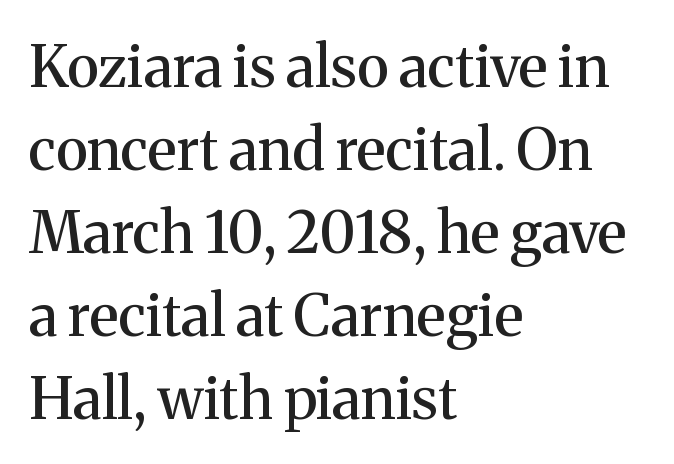
Q: Is the text italic (slanted)? A: No, it is upright.
Q: Is the typeface a serif or a sans-serif typeface? A: Serif.
Q: Is the text underlined? A: No.
Q: How is the paragraph aligned? A: Left-aligned.
Q: Is the spacing between letters normal or unusually wide? A: Normal.
Q: Is the spacing between lines tight, normal or loose? A: Normal.
Q: Width (condensed, normal, or wide)? A: Normal.
Q: Stroke contrast? A: Medium.
Q: x-height? A: Medium.
Q: Monospaced? A: No.
